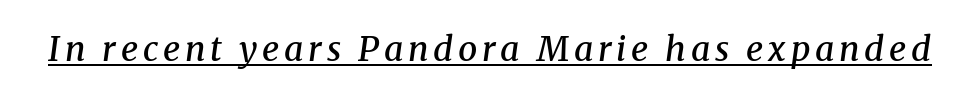
The image shows 34 px semibold serif type, italic (leaning right); set underlined; medium stroke contrast and a medium x-height.
